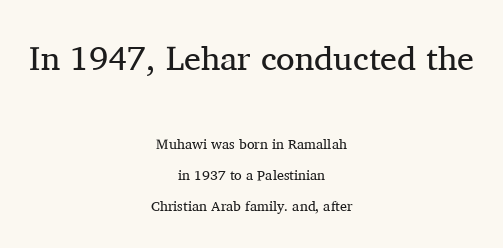
Q: Is the text bold? A: No.
Q: Is the text italic (slanted)? A: No, it is upright.
Q: Is the typeface a serif or a sans-serif typeface? A: Serif.
Q: Is the text underlined? A: No.
Q: How is the paragraph aligned? A: Centered.
Q: Is the spacing between letters normal or unusually wide? A: Normal.
Q: Is the spacing between lines tight, normal or loose? A: Loose.
Q: Which block of text is set in a larger size, the first (top) or the second (bottom)? A: The first (top) one.
Q: Width (condensed, normal, or wide)? A: Normal.
Q: Stroke contrast? A: Medium.
Q: x-height? A: Medium.
Q: Monospaced? A: No.
